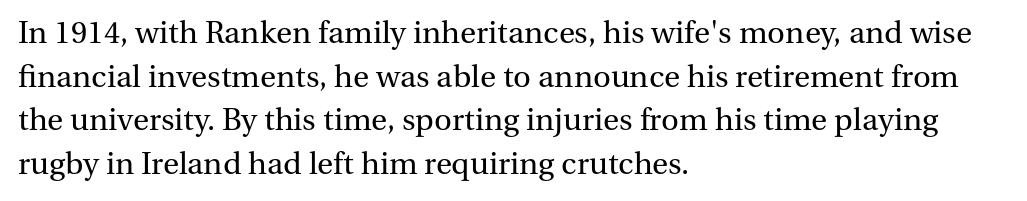
Q: Is the text bold? A: No.
Q: Is the text italic (slanted)? A: No, it is upright.
Q: Is the typeface a serif or a sans-serif typeface? A: Serif.
Q: Is the text underlined? A: No.
Q: How is the paragraph aligned? A: Left-aligned.
Q: Is the spacing between letters normal or unusually wide? A: Normal.
Q: Is the spacing between lines tight, normal or loose? A: Normal.
Q: Width (condensed, normal, or wide)? A: Normal.
Q: Stroke contrast? A: Medium.
Q: x-height? A: Medium.
Q: Monospaced? A: No.
